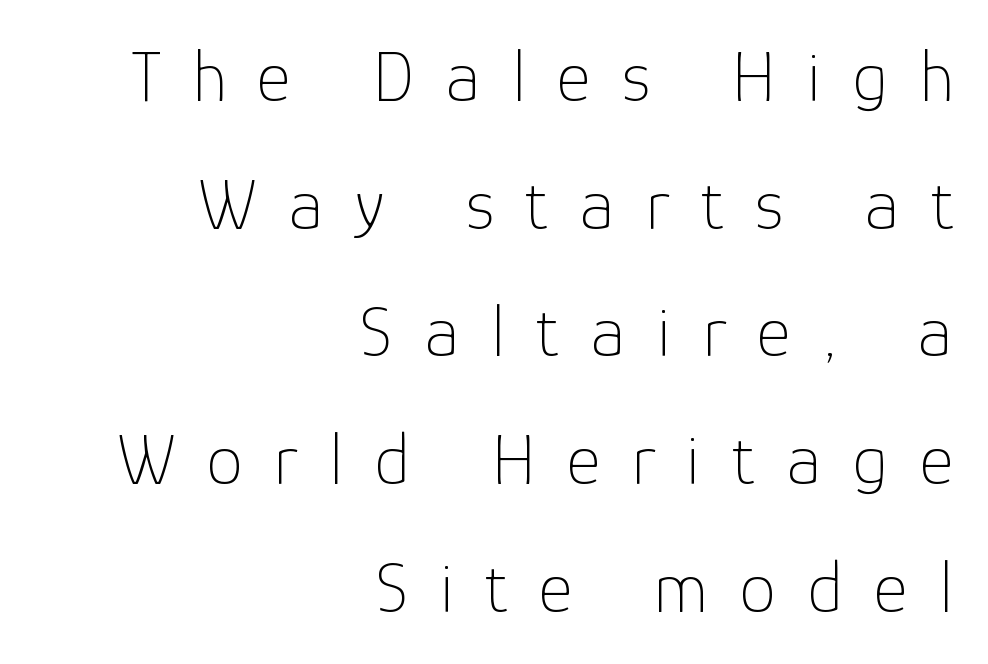
Character widths vary here, with narrow letters taking less room than wide ones. Style check: upright. Right-aligned paragraph, ragged on the left. In terms of letterform style, serifs are entirely absent. No heavy texture on the line: the type isn't bold.
